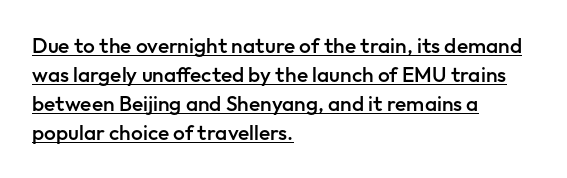
{"italic": "no", "bold": "semi", "underline": "yes", "align": "left", "line_spacing": "normal", "line_spacing_ratio": 1.38, "letter_spacing": "normal", "letter_spacing_em": 0.0, "glyph_px": 21}
